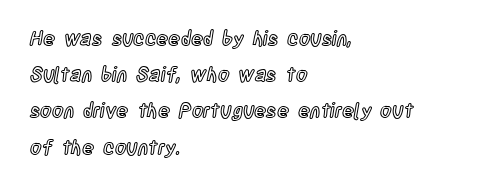
The image shows 20 px text type; set left-aligned, line spacing 1.81x, normal letter spacing, not underlined.
